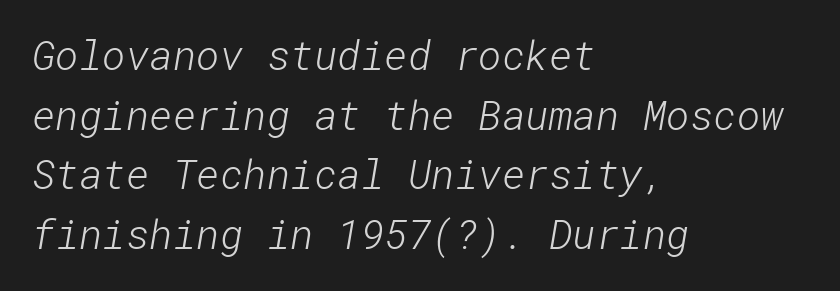
Q: Is the text bold? A: No.
Q: Is the typeface a serif or a sans-serif typeface? A: Sans-serif.
Q: Is the text underlined? A: No.
Q: How is the paragraph aligned? A: Left-aligned.
Q: Is the spacing between letters normal or unusually wide? A: Normal.
Q: Is the spacing between lines tight, normal or loose? A: Normal.
Q: Width (condensed, normal, or wide)? A: Normal.
Q: Stroke contrast? A: Low.
Q: x-height? A: Medium.
